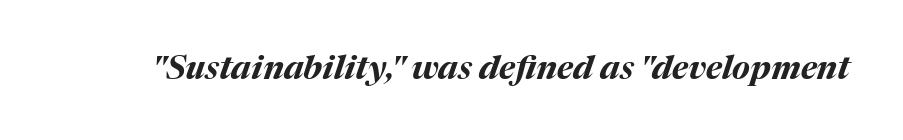
{"italic": "yes", "lean": "right", "slant_degrees": 17, "bold": "yes", "weight": "bold", "width": "normal", "stroke_contrast": "medium", "x_height": "medium", "monospaced": "no", "underline": "no", "letter_spacing": "normal", "letter_spacing_em": 0.0, "glyph_px": 33}
